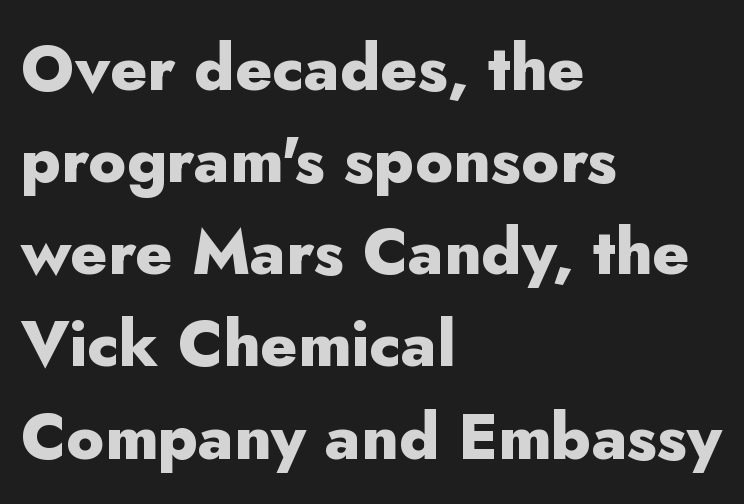
Q: Is the text bold? A: Yes.
Q: Is the text italic (slanted)? A: No, it is upright.
Q: Is the typeface a serif or a sans-serif typeface? A: Sans-serif.
Q: Is the text underlined? A: No.
Q: How is the paragraph aligned? A: Left-aligned.
Q: Is the spacing between letters normal or unusually wide? A: Normal.
Q: Is the spacing between lines tight, normal or loose? A: Normal.
Q: Width (condensed, normal, or wide)? A: Normal.
Q: Stroke contrast? A: Low.
Q: x-height? A: Small.
Q: Monospaced? A: No.
